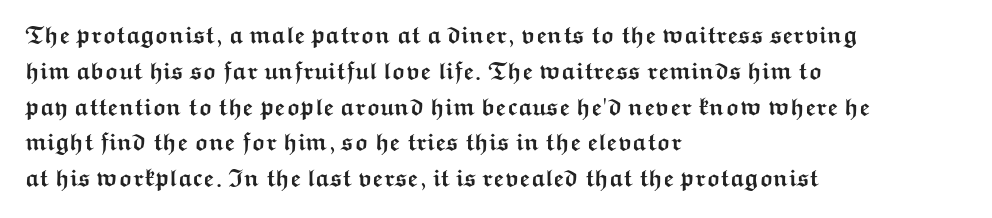
{"italic": "no", "bold": "yes", "underline": "no", "align": "left", "line_spacing": "normal", "line_spacing_ratio": 1.49, "letter_spacing": "normal", "letter_spacing_em": 0.0, "glyph_px": 24}
